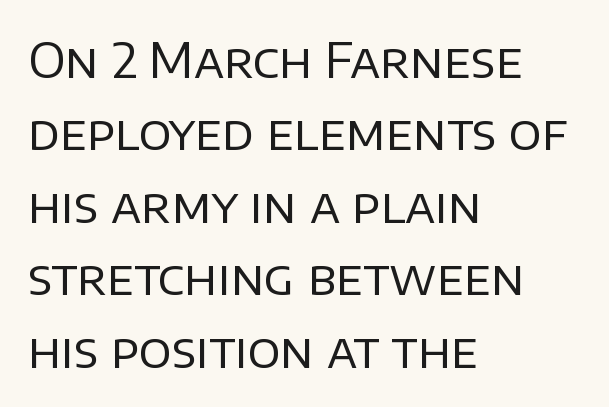
{"serif": "no", "italic": "no", "bold": "no", "weight": "regular", "width": "normal", "stroke_contrast": "low", "x_height": "large", "monospaced": "no", "underline": "no", "align": "left", "line_spacing": "normal", "line_spacing_ratio": 1.51, "letter_spacing": "normal", "letter_spacing_em": 0.0, "glyph_px": 48}
